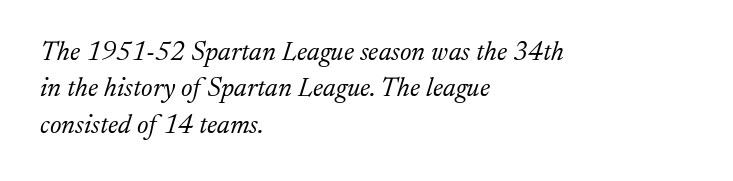
The image shows 27 px text type, italic (leaning right); set left-aligned, normal line spacing (1.35x), normal letter spacing, not underlined.
